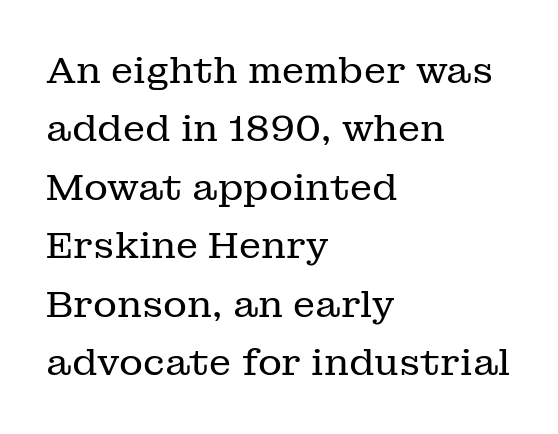
A bare baseline throughout the passage. No extra tracking has been applied to these lines. Every stem runs plumb, perpendicular to the baseline. Observe the serifs anchoring each vertical stroke in this sample. These lines are rendered in a variable-pitch font.
